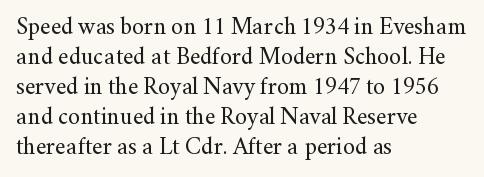
{"italic": "no", "bold": "no", "underline": "no", "align": "left", "line_spacing": "normal", "line_spacing_ratio": 1.25, "letter_spacing": "normal", "letter_spacing_em": 0.0, "glyph_px": 24}
